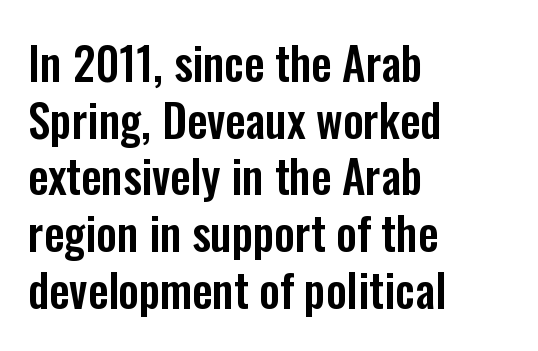
{"serif": "no", "italic": "no", "width": "condensed", "stroke_contrast": "low", "x_height": "medium", "monospaced": "no", "underline": "no", "align": "left", "line_spacing": "normal", "line_spacing_ratio": 1.26, "letter_spacing": "normal", "letter_spacing_em": 0.0, "glyph_px": 45}
